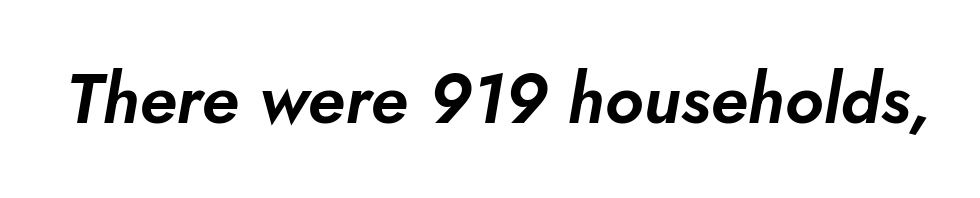
{"italic": "yes", "lean": "right", "slant_degrees": 5, "width": "normal", "stroke_contrast": "low", "x_height": "small", "monospaced": "no", "underline": "no", "letter_spacing": "normal", "letter_spacing_em": 0.0, "glyph_px": 69}
